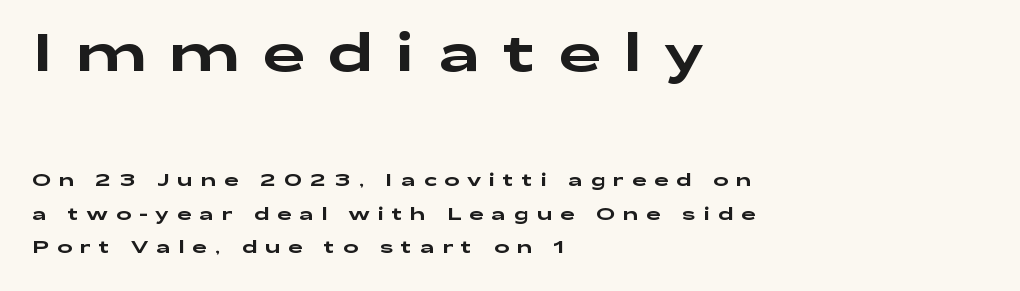
The image shows 53 px wide sans-serif type, upright; set left-aligned, line spacing 1.85x, unusually wide letter spacing (+0.44 em), not underlined; the first (top) block is 2.94x larger; low stroke contrast and a medium x-height.
